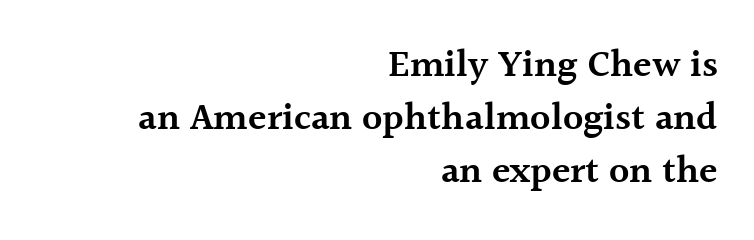
The image shows 38 px semibold serif type, upright; set right-aligned, normal line spacing (1.4x), normal letter spacing, not underlined; a medium x-height.
